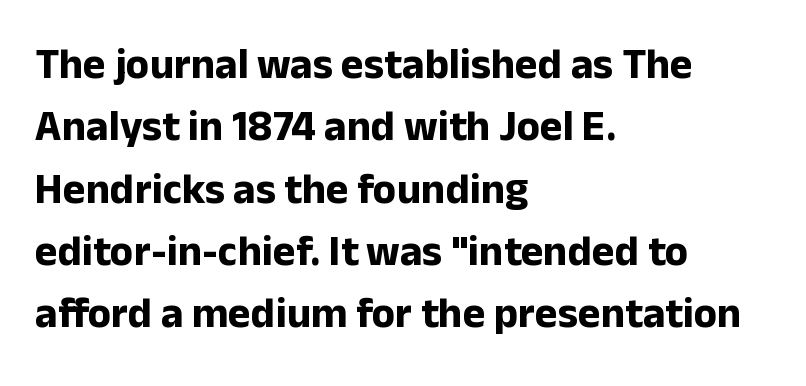
The image shows 43 px bold sans-serif type, upright; set left-aligned, normal line spacing (1.45x), normal letter spacing, not underlined; low stroke contrast and a medium x-height.
